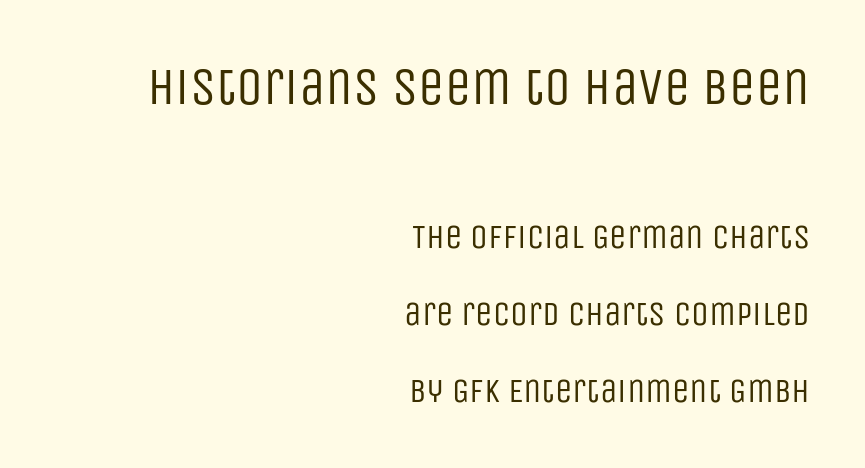
Q: Is the text bold? A: No.
Q: Is the text italic (slanted)? A: No, it is upright.
Q: Is the typeface a serif or a sans-serif typeface? A: Sans-serif.
Q: Is the text underlined? A: No.
Q: How is the paragraph aligned? A: Right-aligned.
Q: Is the spacing between letters normal or unusually wide? A: Normal.
Q: Is the spacing between lines tight, normal or loose? A: Loose.
Q: Which block of text is set in a larger size, the first (top) or the second (bottom)? A: The first (top) one.
Q: Width (condensed, normal, or wide)? A: Condensed.
Q: Stroke contrast? A: Low.
Q: x-height? A: Large.
Q: Monospaced? A: No.
